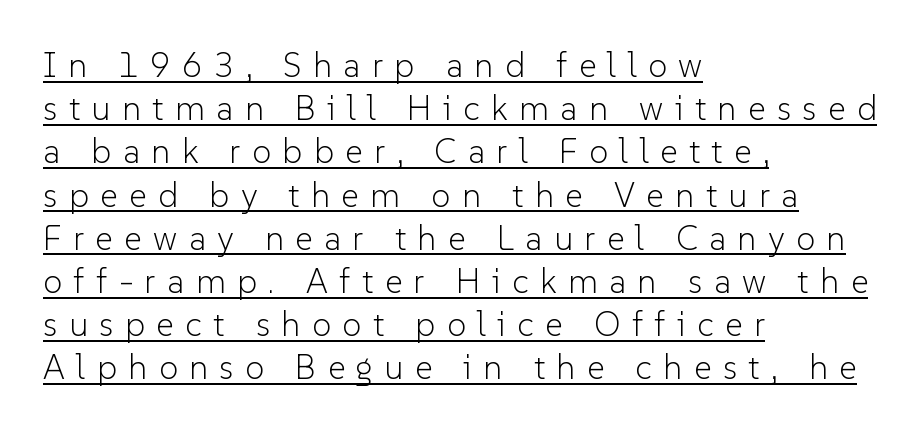
The image shows 34 px light sans-serif type, upright; set left-aligned, normal line spacing (1.27x), unusually wide letter spacing (+0.34 em), underlined; low stroke contrast and a medium x-height.
